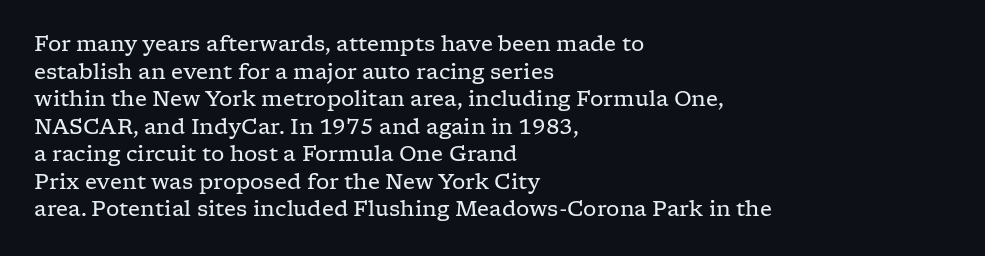
{"italic": "no", "bold": "no", "underline": "no", "align": "left", "line_spacing": "normal", "line_spacing_ratio": 1.31, "letter_spacing": "normal", "letter_spacing_em": 0.0, "glyph_px": 21}
